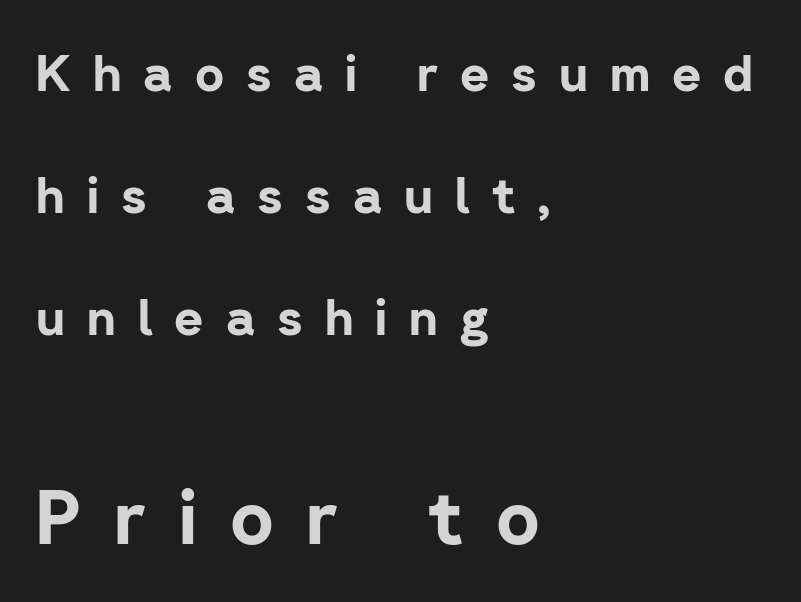
The image shows 75 px bold sans-serif type, upright; set left-aligned, loose line spacing (2.44x), unusually wide letter spacing (+0.44 em), not underlined; the second (bottom) block is 1.5x larger; low stroke contrast and a medium x-height.
